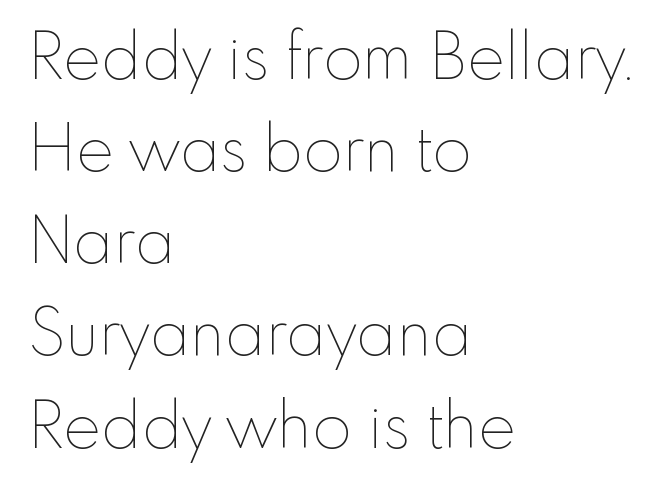
{"italic": "no", "bold": "no", "weight": "thin", "width": "normal", "stroke_contrast": "low", "x_height": "small", "monospaced": "no", "underline": "no", "align": "left", "line_spacing": "normal", "line_spacing_ratio": 1.44, "letter_spacing": "normal", "letter_spacing_em": 0.0, "glyph_px": 64}
